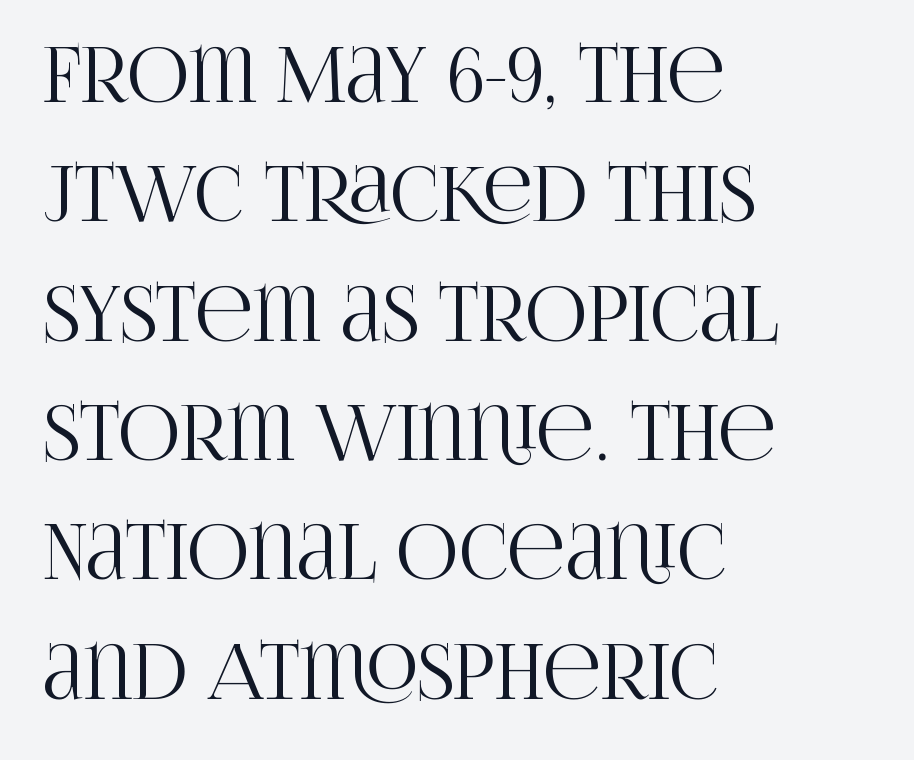
Whoever set this chose a conventional vertical rhythm. The rendering anchors every line to the left-hand side. A roman cut, with each character standing at attention. Serifs: yes, visible at the terminals of the letterforms. The letters advance in unequal steps, a hallmark of proportional type. Quick note: underline off.
